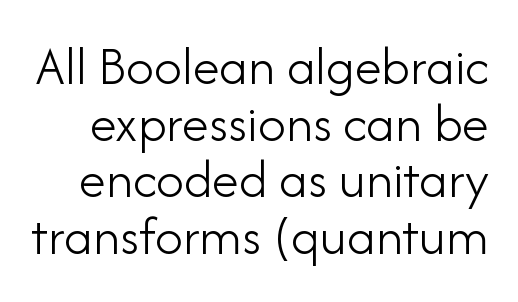
Stroke mass is kept to a normal reading level or below. Whoever set this chose condensed vertical rhythm over breathing room. You could not count columns in this text — the font is proportionally spaced. No italicization has been applied; the sample stays upright.
